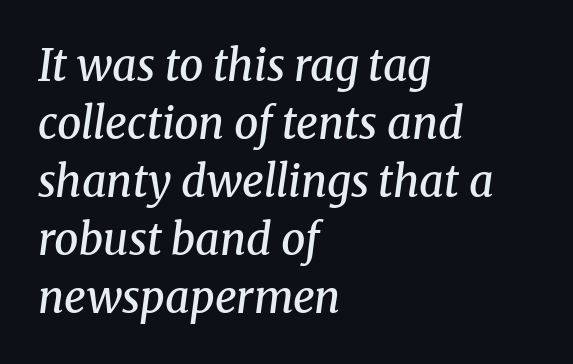
{"serif": "yes", "italic": "yes", "lean": "right", "slant_degrees": 8, "bold": "semi", "weight": "semibold", "width": "normal", "stroke_contrast": "medium", "x_height": "medium", "monospaced": "no", "underline": "no", "align": "left", "line_spacing": "normal", "line_spacing_ratio": 1.35, "letter_spacing": "normal", "letter_spacing_em": 0.0, "glyph_px": 43}
